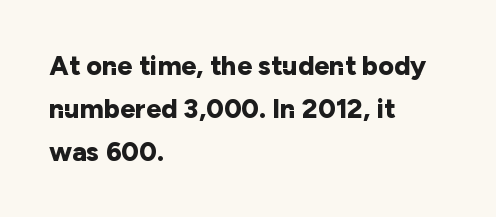
{"italic": "no", "bold": "yes", "underline": "no", "align": "left", "line_spacing": "normal", "line_spacing_ratio": 1.59, "letter_spacing": "normal", "letter_spacing_em": 0.0, "glyph_px": 27}
